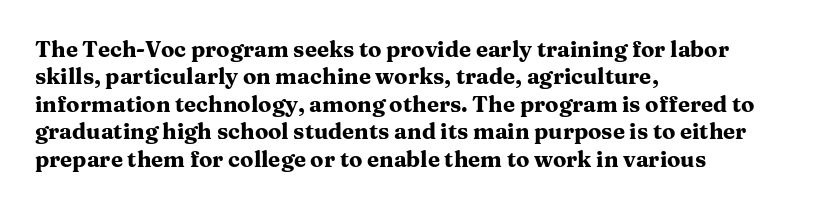
Only glyphs here, with clear space below each row. The type sits square on the baseline with zero lean. Short note: letters normally spaced. Summary of vertical rhythm: regular, with standard interline spacing. Thick stems and heavy bowls — unmistakably bold. Short and long lines alike share a common starting point at left.
